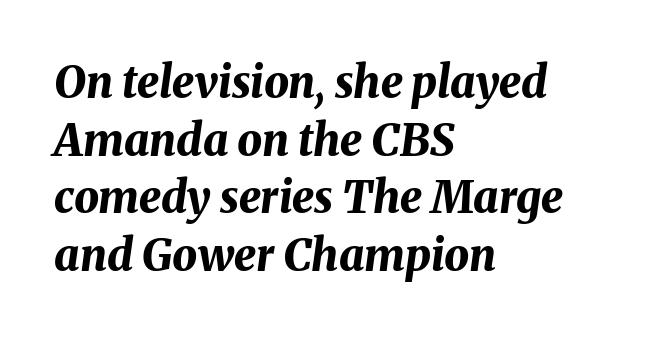
The image shows 44 px bold type, italic (leaning right); set left-aligned, normal line spacing (1.31x), normal letter spacing, not underlined; medium stroke contrast and a medium x-height.
